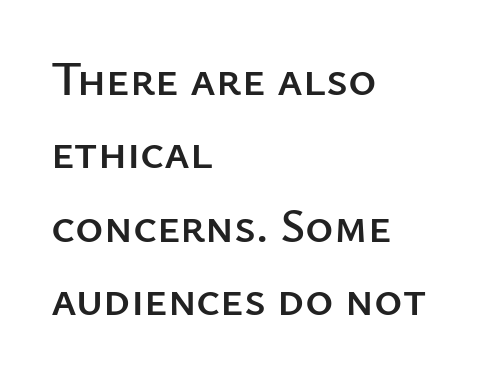
Is the letter spacing exaggerated? No — it looks like the ordinary default. One glance says typical: line gaps are just what's usual. The letters advance in unequal steps, a hallmark of proportional type. Classification — sans serif. The area under the type is left untouched. It's the straight-up-and-down kind of type.
